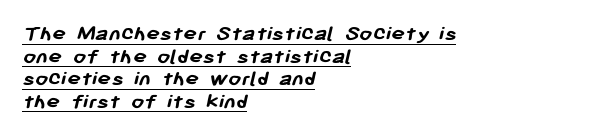
This sample trades vertical openness for compactness between lines. Short note: letters normally spaced. Short and long lines alike share a common starting point at left. Somebody hit Ctrl+U on this one — the words are underlined.
